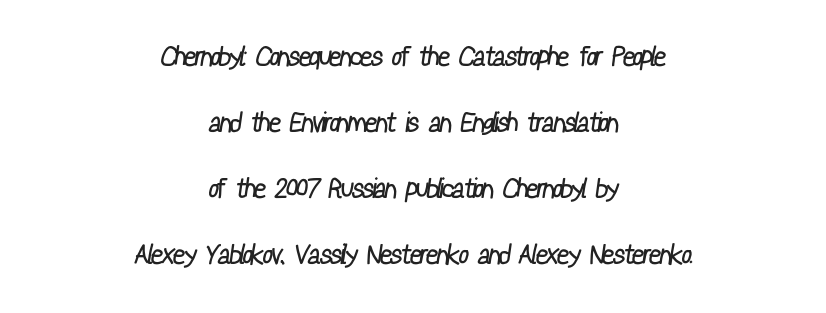
{"bold": "no", "underline": "no", "align": "center", "line_spacing": "loose", "line_spacing_ratio": 2.45, "letter_spacing": "normal", "letter_spacing_em": 0.0, "glyph_px": 27}
